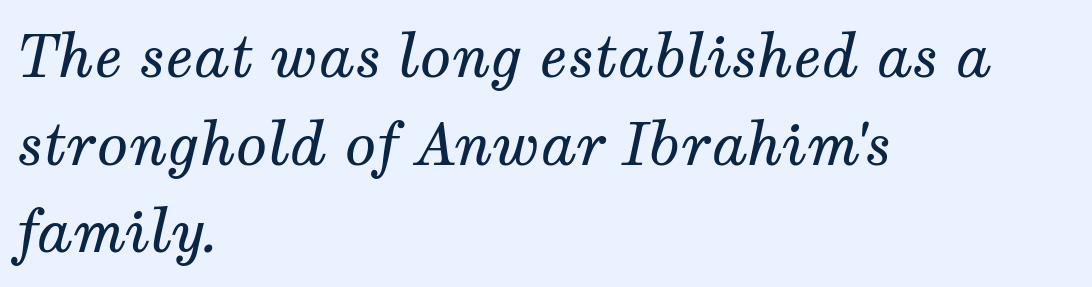
{"serif": "yes", "italic": "yes", "lean": "right", "slant_degrees": 12, "bold": "no", "weight": "regular", "width": "normal", "stroke_contrast": "medium", "x_height": "medium", "monospaced": "no", "underline": "no", "align": "left", "line_spacing": "normal", "line_spacing_ratio": 1.51, "letter_spacing": "normal", "letter_spacing_em": 0.0, "glyph_px": 58}
